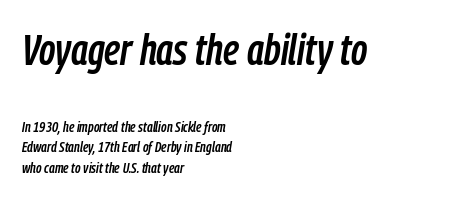
The image shows 44 px condensed type, italic (leaning right); set left-aligned, normal line spacing (1.36x), normal letter spacing, not underlined; the first (top) block is 2.93x larger; low stroke contrast and a medium x-height.
